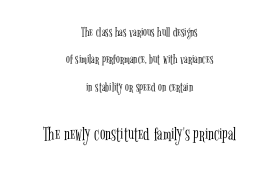
Q: Is the text bold? A: No.
Q: Is the text italic (slanted)? A: No, it is upright.
Q: Is the text underlined? A: No.
Q: How is the paragraph aligned? A: Centered.
Q: Is the spacing between letters normal or unusually wide? A: Normal.
Q: Is the spacing between lines tight, normal or loose? A: Loose.
Q: Which block of text is set in a larger size, the first (top) or the second (bottom)? A: The second (bottom) one.
